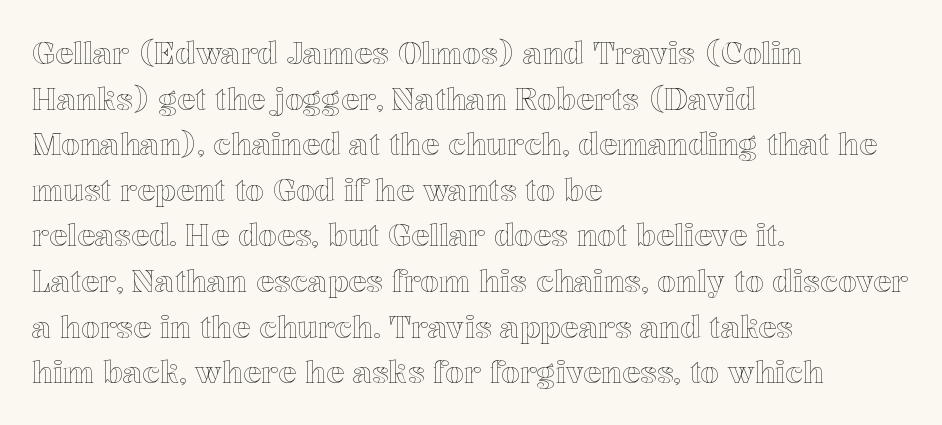
{"italic": "no", "width": "normal", "x_height": "medium", "monospaced": "no", "underline": "no", "align": "left", "line_spacing": "normal", "line_spacing_ratio": 1.52, "letter_spacing": "normal", "letter_spacing_em": 0.0, "glyph_px": 30}
